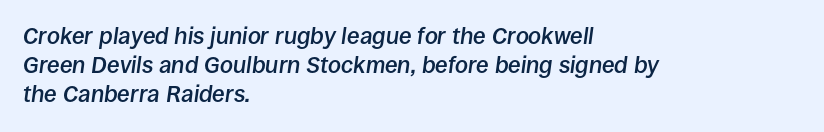
The image shows 23 px text type, italic (leaning right); set left-aligned, normal line spacing (1.27x), normal letter spacing, not underlined.
